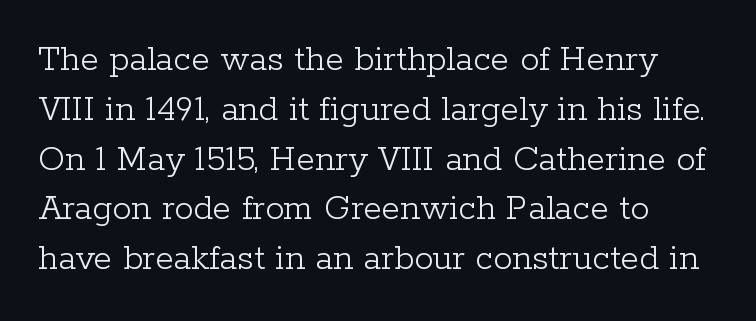
The image shows 38 px light serif type, upright; set left-aligned, normal line spacing (1.31x), normal letter spacing, not underlined; low stroke contrast and a medium x-height.
